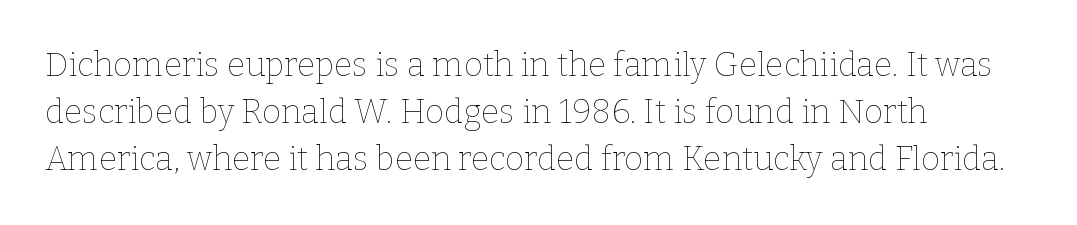
Q: Is the text bold? A: No.
Q: Is the text italic (slanted)? A: No, it is upright.
Q: Is the text underlined? A: No.
Q: How is the paragraph aligned? A: Left-aligned.
Q: Is the spacing between letters normal or unusually wide? A: Normal.
Q: Is the spacing between lines tight, normal or loose? A: Normal.
Q: Width (condensed, normal, or wide)? A: Normal.
Q: Stroke contrast? A: Low.
Q: x-height? A: Medium.
Q: Monospaced? A: No.
